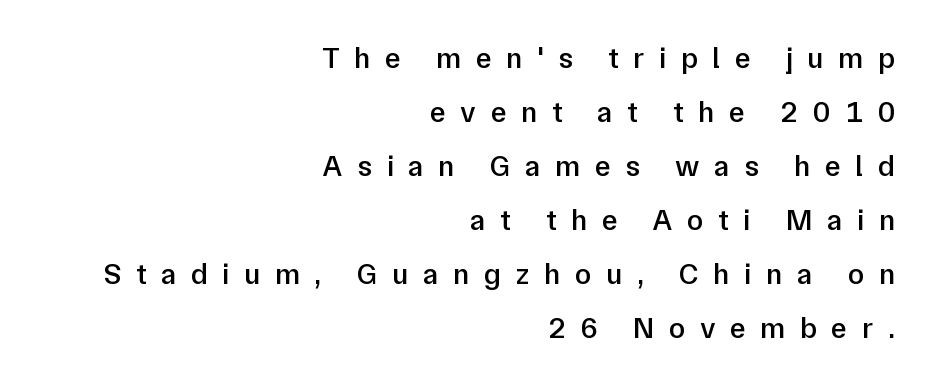
{"serif": "no", "italic": "no", "bold": "semi", "weight": "semibold", "width": "normal", "stroke_contrast": "low", "x_height": "medium", "monospaced": "no", "underline": "no", "align": "right", "line_spacing_ratio": 1.8, "letter_spacing": "wide", "letter_spacing_em": 0.48, "glyph_px": 30}
